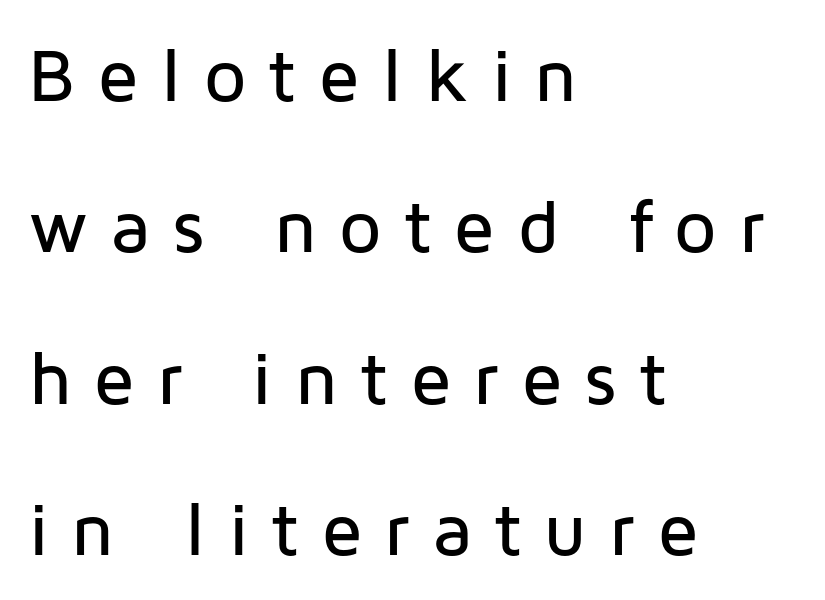
Q: Is the text italic (slanted)? A: No, it is upright.
Q: Is the typeface a serif or a sans-serif typeface? A: Sans-serif.
Q: Is the text underlined? A: No.
Q: How is the paragraph aligned? A: Left-aligned.
Q: Is the spacing between letters normal or unusually wide? A: Unusually wide.
Q: Is the spacing between lines tight, normal or loose? A: Loose.
Q: Width (condensed, normal, or wide)? A: Normal.
Q: Stroke contrast? A: Low.
Q: x-height? A: Medium.
Q: Monospaced? A: No.
